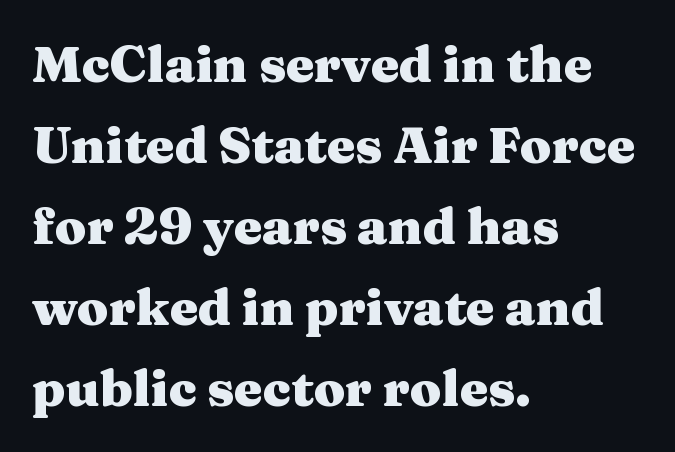
{"serif": "yes", "italic": "no", "bold": "yes", "weight": "heavy", "width": "wide", "stroke_contrast": "medium", "x_height": "medium", "monospaced": "no", "underline": "no", "align": "left", "line_spacing": "normal", "line_spacing_ratio": 1.59, "letter_spacing": "normal", "letter_spacing_em": 0.0, "glyph_px": 51}
